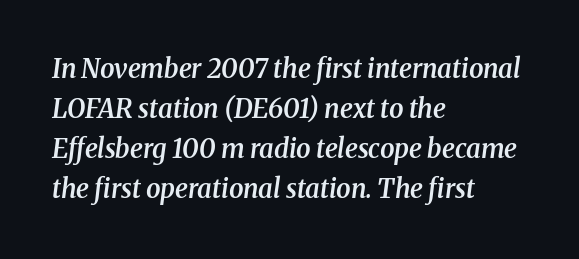
The rendering keeps characters at their native spacing. The rendering uses a semibold face; strokes are thickened but not to full bold. Compared with ordinary roman type, these characters are visibly tilted. Clear beneath every line of the passage.
